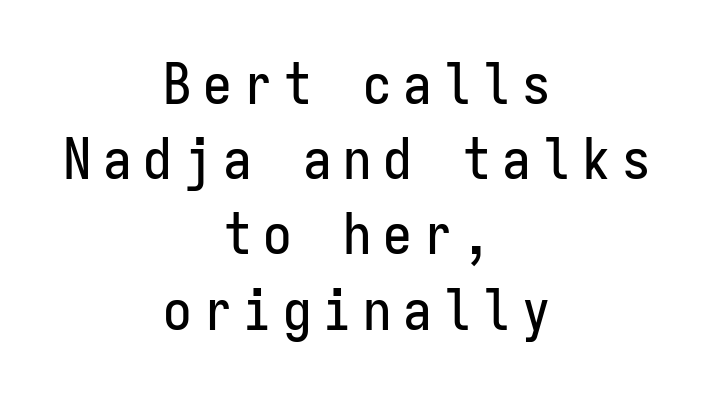
Q: Is the text italic (slanted)? A: No, it is upright.
Q: Is the typeface a serif or a sans-serif typeface? A: Sans-serif.
Q: Is the text underlined? A: No.
Q: How is the paragraph aligned? A: Centered.
Q: Is the spacing between letters normal or unusually wide? A: Unusually wide.
Q: Is the spacing between lines tight, normal or loose? A: Normal.
Q: Width (condensed, normal, or wide)? A: Condensed.
Q: Stroke contrast? A: Low.
Q: x-height? A: Medium.
Q: Monospaced? A: Yes.
